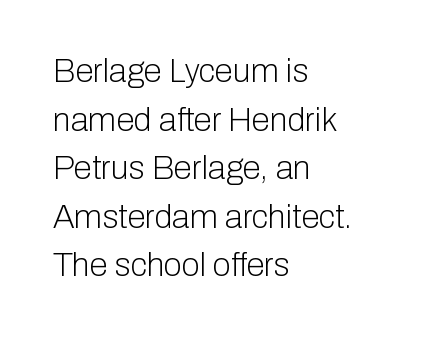
Q: Is the text bold? A: No.
Q: Is the text italic (slanted)? A: No, it is upright.
Q: Is the typeface a serif or a sans-serif typeface? A: Sans-serif.
Q: Is the text underlined? A: No.
Q: How is the paragraph aligned? A: Left-aligned.
Q: Is the spacing between letters normal or unusually wide? A: Normal.
Q: Is the spacing between lines tight, normal or loose? A: Normal.
Q: Width (condensed, normal, or wide)? A: Normal.
Q: Stroke contrast? A: Low.
Q: x-height? A: Medium.
Q: Monospaced? A: No.
